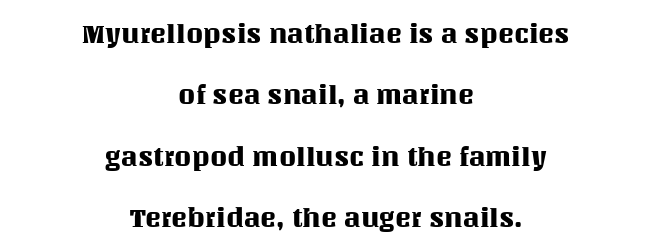
{"italic": "no", "underline": "no", "align": "center", "line_spacing": "loose", "line_spacing_ratio": 2.27, "letter_spacing": "normal", "letter_spacing_em": 0.0, "glyph_px": 27}
